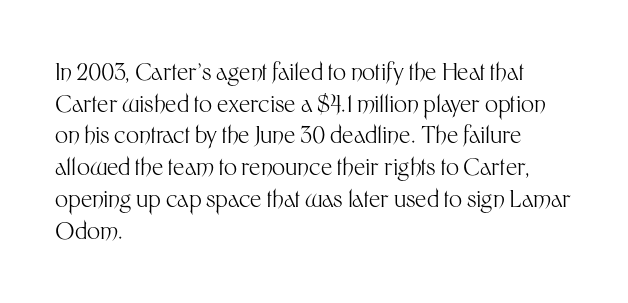
{"italic": "no", "bold": "no", "underline": "no", "align": "left", "line_spacing": "normal", "line_spacing_ratio": 1.38, "letter_spacing": "normal", "letter_spacing_em": 0.0, "glyph_px": 23}
